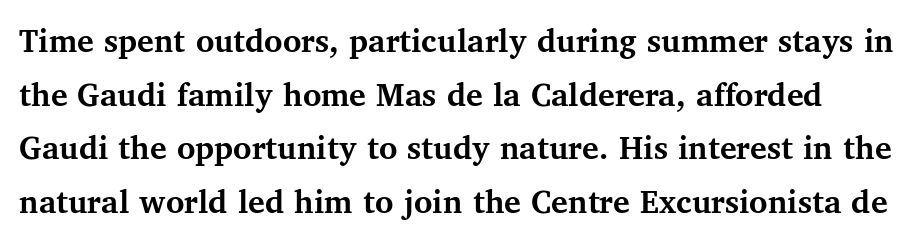
Q: Is the text bold? A: Yes.
Q: Is the text italic (slanted)? A: No, it is upright.
Q: Is the typeface a serif or a sans-serif typeface? A: Serif.
Q: Is the text underlined? A: No.
Q: Is the spacing between letters normal or unusually wide? A: Normal.
Q: Is the spacing between lines tight, normal or loose? A: Normal.
Q: Width (condensed, normal, or wide)? A: Normal.
Q: Stroke contrast? A: Medium.
Q: x-height? A: Medium.
Q: Monospaced? A: No.
